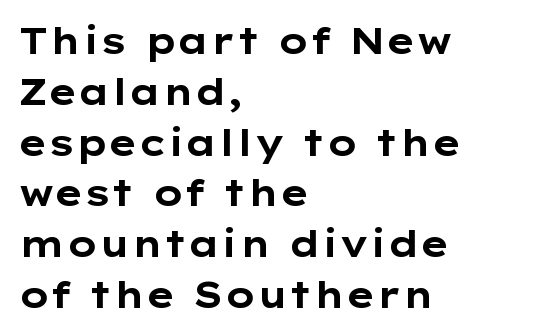
{"serif": "no", "italic": "no", "bold": "yes", "weight": "bold", "width": "wide", "stroke_contrast": "low", "x_height": "medium", "monospaced": "no", "underline": "no", "align": "left", "line_spacing": "normal", "line_spacing_ratio": 1.41, "letter_spacing": "normal", "letter_spacing_em": 0.0, "glyph_px": 36}
